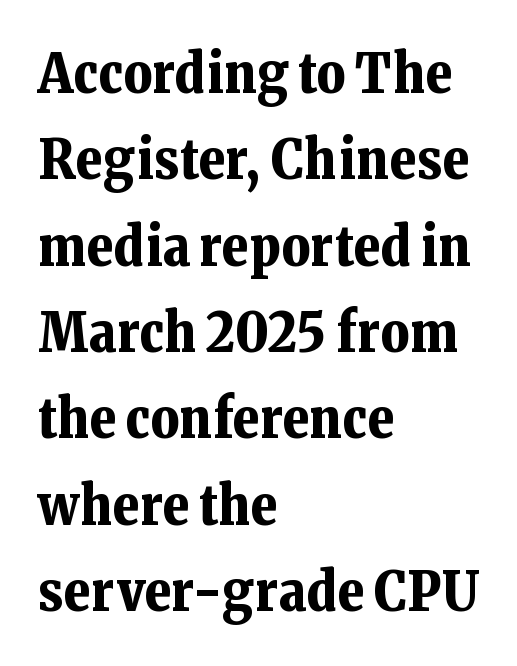
The image shows 55 px bold serif type, upright; set left-aligned, normal line spacing (1.57x), normal letter spacing, not underlined; low stroke contrast and a medium x-height.
